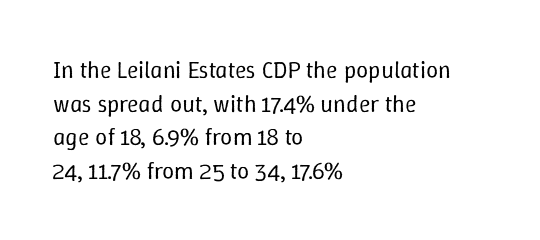
Q: Is the text bold? A: No.
Q: Is the text italic (slanted)? A: No, it is upright.
Q: Is the text underlined? A: No.
Q: How is the paragraph aligned? A: Left-aligned.
Q: Is the spacing between letters normal or unusually wide? A: Normal.
Q: Is the spacing between lines tight, normal or loose? A: Normal.
